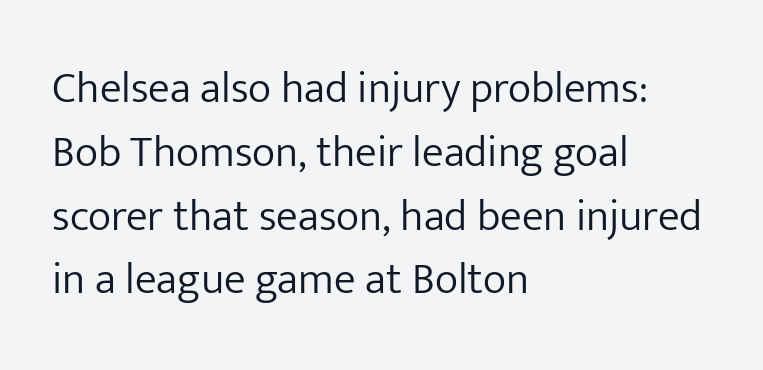
The image shows 44 px light sans-serif type, upright; set left-aligned, normal line spacing (1.45x), normal letter spacing, not underlined; low stroke contrast and a medium x-height.
